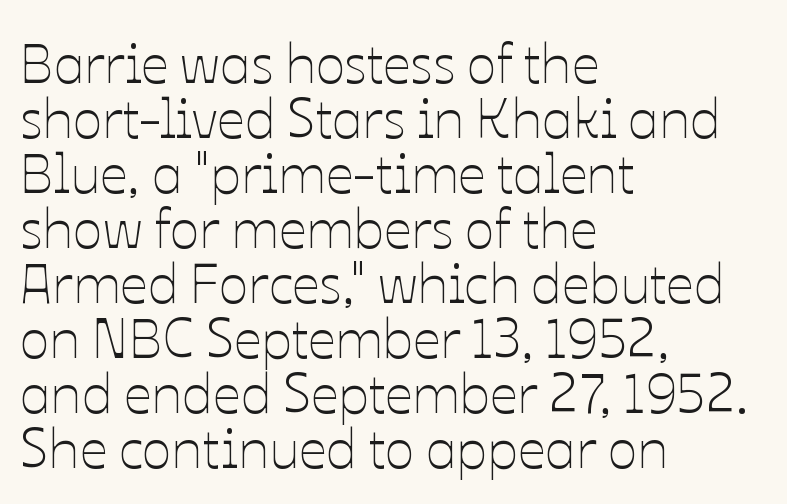
These lines were composed using upright roman letters. Horizontal alignment here is leftward, the default for most running prose. Quick note: interline space is minimal. Is this a heavy cut? Hardly; it is regular or lighter.
